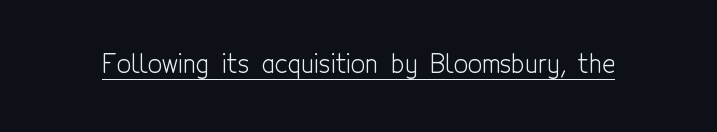
Q: Is the text bold? A: No.
Q: Is the text italic (slanted)? A: No, it is upright.
Q: Is the text underlined? A: Yes.
Q: Is the spacing between letters normal or unusually wide? A: Normal.
